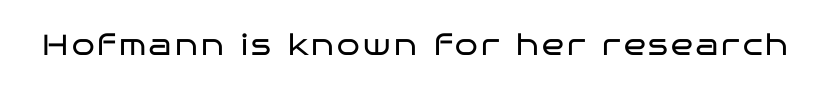
Q: Is the text bold? A: No.
Q: Is the text italic (slanted)? A: No, it is upright.
Q: Is the typeface a serif or a sans-serif typeface? A: Sans-serif.
Q: Is the text underlined? A: No.
Q: Width (condensed, normal, or wide)? A: Wide.
Q: Stroke contrast? A: Low.
Q: x-height? A: Large.
Q: Monospaced? A: No.
